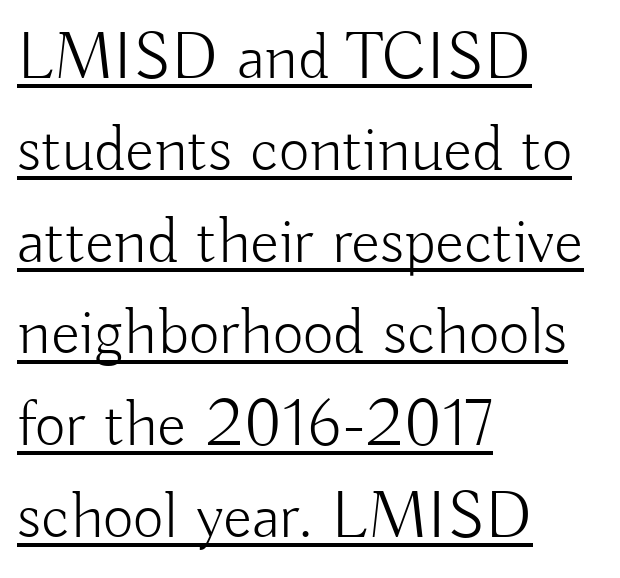
Letterform terminals end flat and unadorned throughout the passage. Spacing verdict: proportional, widths tailored to each character. Every word sits above its own underline. Each new line begins a customary step beneath the previous one. In terms of letterspacing, this is plain default setting. If you drew a line through each stem, it would be perfectly vertical.
